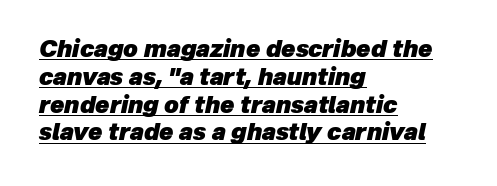
Q: Is the text bold? A: Yes.
Q: Is the text italic (slanted)? A: Yes, it leans right by about 12 degrees.
Q: Is the text underlined? A: Yes.
Q: How is the paragraph aligned? A: Left-aligned.
Q: Is the spacing between letters normal or unusually wide? A: Normal.
